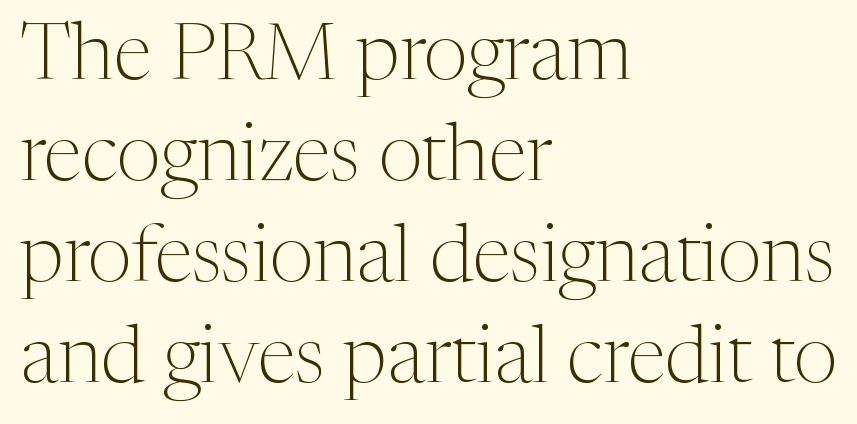
{"serif": "yes", "italic": "no", "bold": "no", "weight": "light", "width": "normal", "stroke_contrast": "medium", "x_height": "medium", "monospaced": "no", "underline": "no", "align": "left", "line_spacing": "normal", "line_spacing_ratio": 1.28, "letter_spacing": "normal", "letter_spacing_em": 0.0, "glyph_px": 79}
